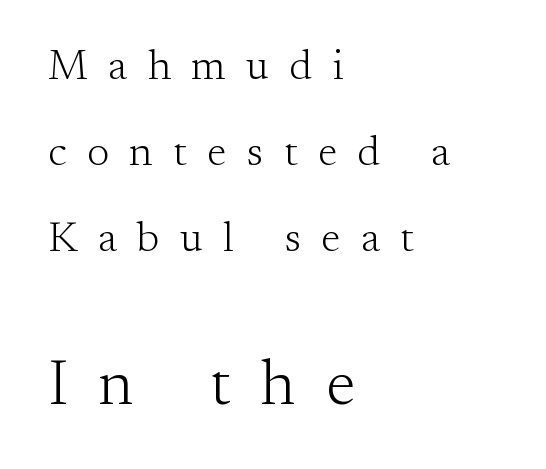
Q: Is the text bold? A: No.
Q: Is the text italic (slanted)? A: No, it is upright.
Q: Is the typeface a serif or a sans-serif typeface? A: Serif.
Q: Is the text underlined? A: No.
Q: How is the paragraph aligned? A: Left-aligned.
Q: Is the spacing between letters normal or unusually wide? A: Unusually wide.
Q: Is the spacing between lines tight, normal or loose? A: Loose.
Q: Which block of text is set in a larger size, the first (top) or the second (bottom)? A: The second (bottom) one.
Q: Width (condensed, normal, or wide)? A: Normal.
Q: Stroke contrast? A: Medium.
Q: x-height? A: Small.
Q: Monospaced? A: No.
